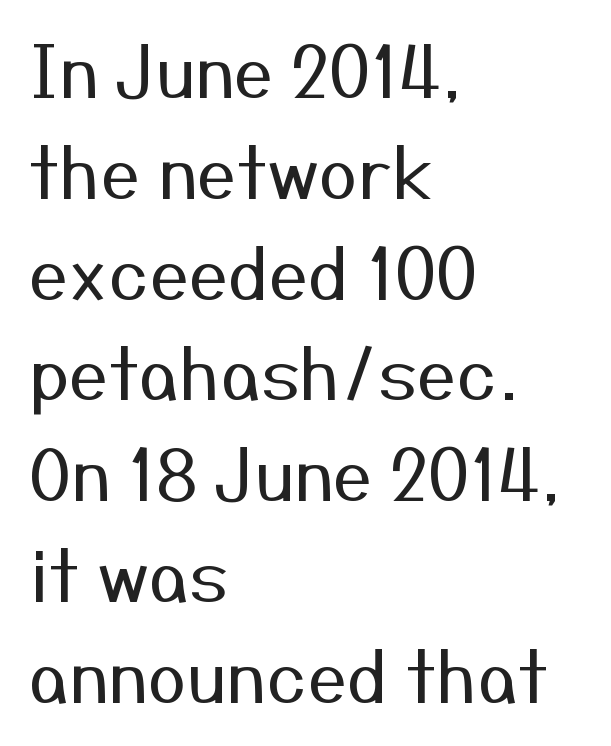
{"serif": "no", "italic": "no", "bold": "no", "weight": "regular", "width": "normal", "stroke_contrast": "medium", "x_height": "medium", "monospaced": "no", "underline": "no", "align": "left", "line_spacing": "normal", "line_spacing_ratio": 1.44, "letter_spacing": "normal", "letter_spacing_em": 0.0, "glyph_px": 70}
